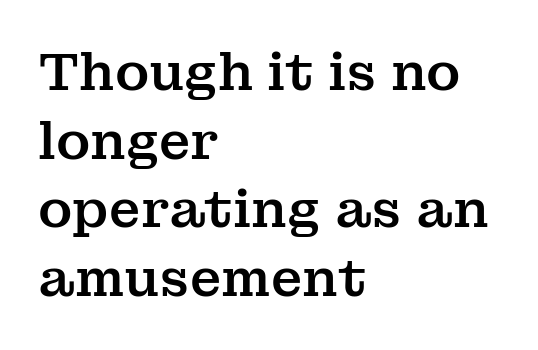
{"serif": "yes", "italic": "no", "width": "normal", "stroke_contrast": "medium", "x_height": "medium", "monospaced": "no", "underline": "no", "align": "left", "line_spacing": "normal", "line_spacing_ratio": 1.32, "letter_spacing": "normal", "letter_spacing_em": 0.0, "glyph_px": 52}
